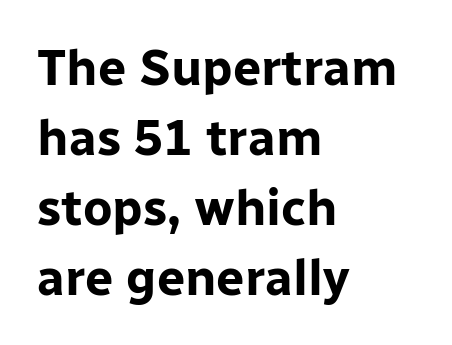
The image shows 50 px bold sans-serif type, upright; set left-aligned, normal line spacing (1.4x), normal letter spacing, not underlined; low stroke contrast and a medium x-height.
